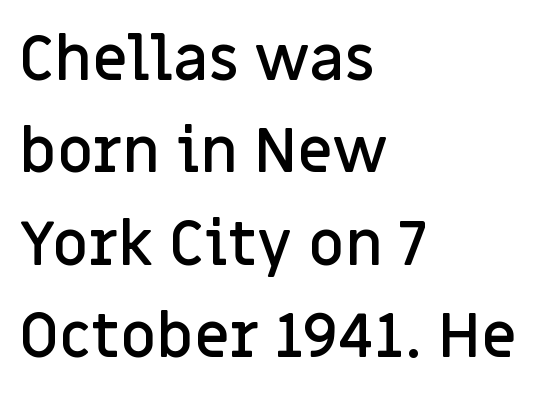
The image shows 62 px semibold sans-serif type, upright; set left-aligned, normal line spacing (1.49x), normal letter spacing, not underlined; low stroke contrast and a large x-height.
